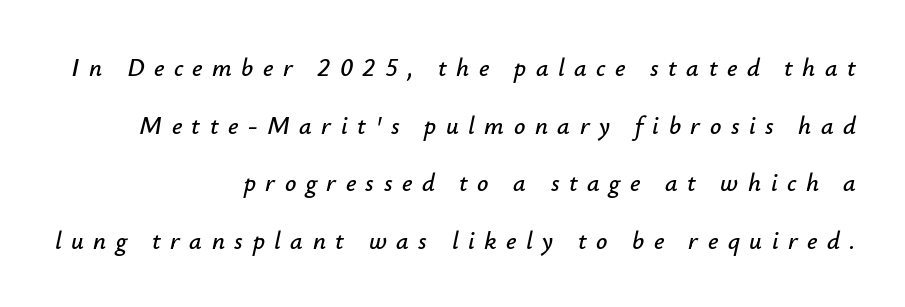
Q: Is the text italic (slanted)? A: Yes, it leans right by about 12 degrees.
Q: Is the text underlined? A: No.
Q: How is the paragraph aligned? A: Right-aligned.
Q: Is the spacing between letters normal or unusually wide? A: Unusually wide.
Q: Is the spacing between lines tight, normal or loose? A: Loose.
